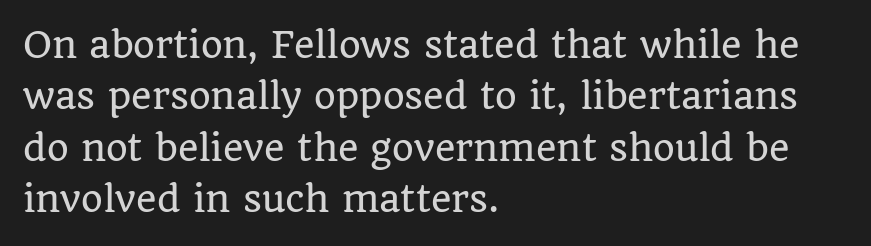
The image shows 35 px serif type, upright; set left-aligned, normal line spacing (1.47x), normal letter spacing, not underlined; low stroke contrast and a large x-height.
